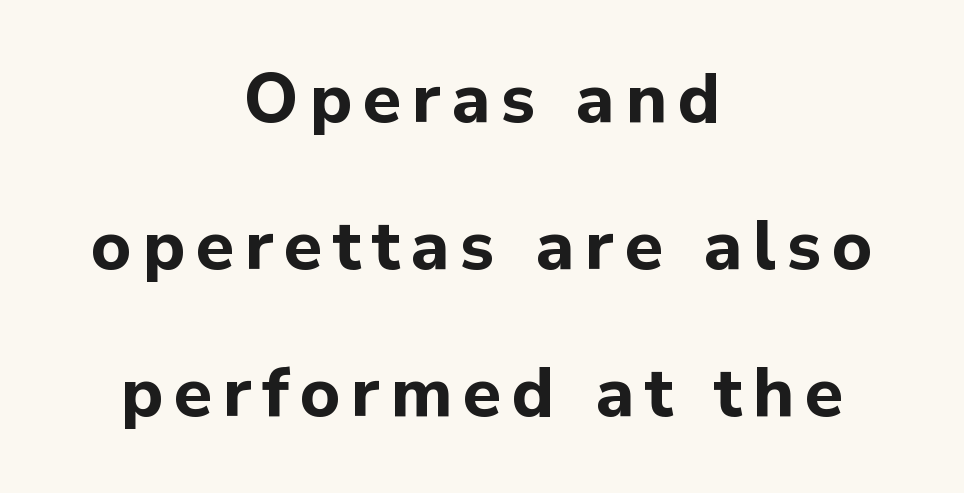
{"serif": "no", "italic": "no", "bold": "yes", "weight": "bold", "width": "normal", "stroke_contrast": "low", "x_height": "medium", "monospaced": "no", "underline": "no", "align": "center", "line_spacing": "loose", "line_spacing_ratio": 2.13, "glyph_px": 69}
